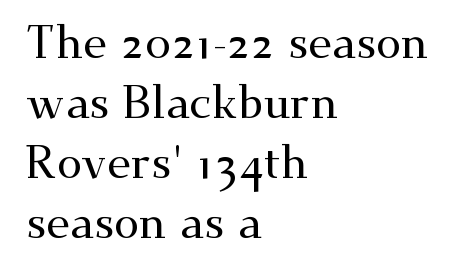
{"serif": "yes", "italic": "no", "width": "wide", "stroke_contrast": "medium", "x_height": "small", "monospaced": "no", "underline": "no", "align": "left", "line_spacing": "normal", "line_spacing_ratio": 1.33, "letter_spacing": "normal", "letter_spacing_em": 0.0, "glyph_px": 45}
